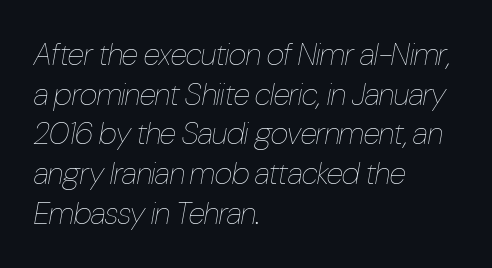
{"italic": "yes", "lean": "right", "slant_degrees": 10, "bold": "no", "weight": "thin", "width": "condensed", "stroke_contrast": "low", "x_height": "medium", "monospaced": "no", "underline": "no", "align": "left", "line_spacing": "normal", "line_spacing_ratio": 1.28, "letter_spacing": "normal", "letter_spacing_em": 0.0, "glyph_px": 31}
